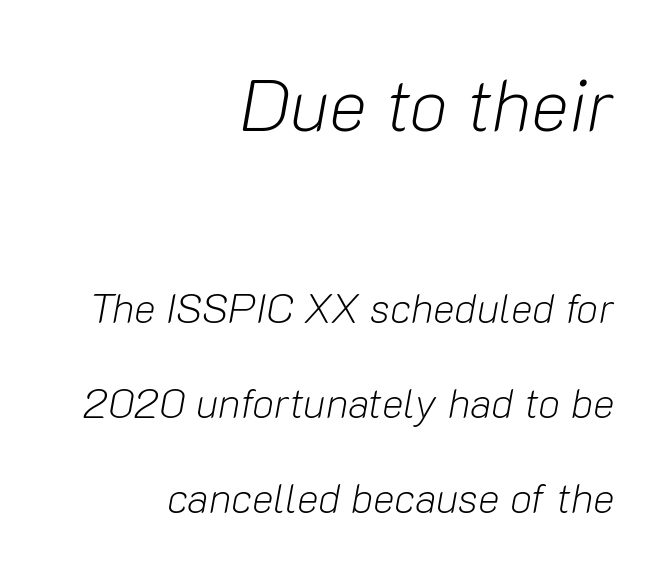
{"italic": "yes", "lean": "right", "slant_degrees": 10, "bold": "no", "weight": "light", "width": "normal", "stroke_contrast": "low", "x_height": "medium", "monospaced": "no", "underline": "no", "align": "right", "line_spacing": "loose", "line_spacing_ratio": 2.32, "letter_spacing": "normal", "letter_spacing_em": 0.0, "larger_block": "first", "size_ratio": 1.76, "glyph_px": 72}
